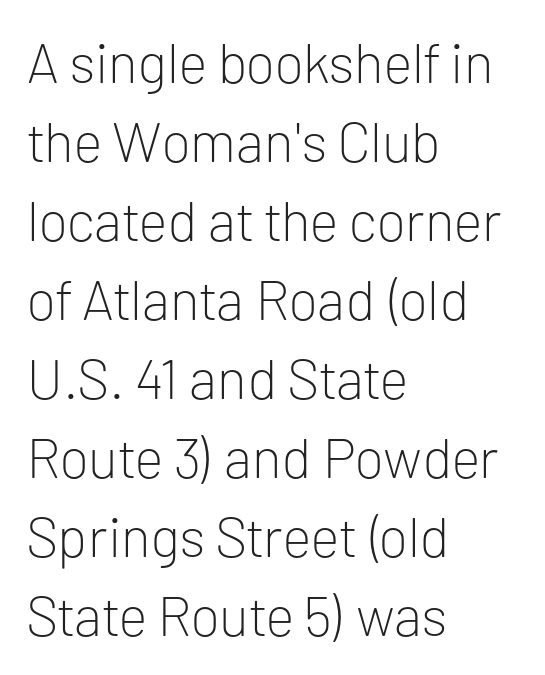
{"serif": "no", "italic": "no", "bold": "no", "weight": "light", "width": "normal", "stroke_contrast": "low", "x_height": "medium", "monospaced": "no", "underline": "no", "align": "left", "line_spacing": "normal", "line_spacing_ratio": 1.41, "letter_spacing": "normal", "letter_spacing_em": 0.0, "glyph_px": 56}
